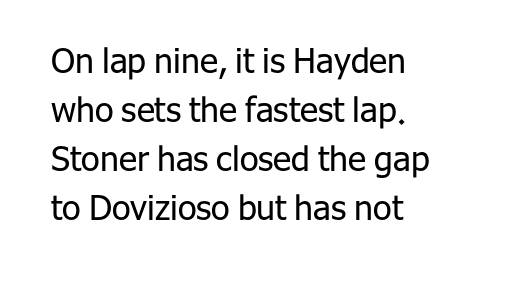
The image shows 34 px regular-weight sans-serif type, upright; set left-aligned, normal line spacing (1.44x), normal letter spacing, not underlined; low stroke contrast and a medium x-height.
